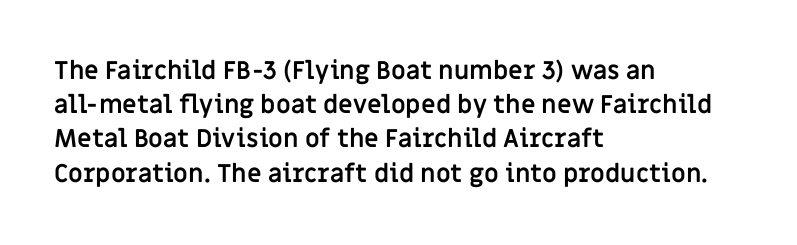
Q: Is the text bold? A: Yes.
Q: Is the text italic (slanted)? A: No, it is upright.
Q: Is the text underlined? A: No.
Q: How is the paragraph aligned? A: Left-aligned.
Q: Is the spacing between letters normal or unusually wide? A: Normal.
Q: Is the spacing between lines tight, normal or loose? A: Normal.
